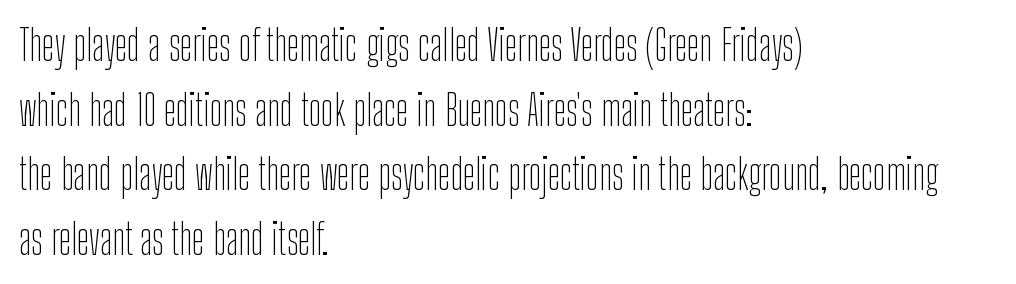
The image shows 42 px thin, condensed sans-serif type, upright; set left-aligned, normal line spacing (1.54x), normal letter spacing, not underlined; low stroke contrast and a medium x-height.
